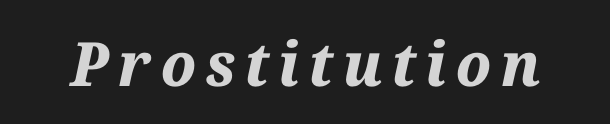
The image shows 61 px bold type, italic (leaning right); set not underlined; medium stroke contrast and a medium x-height.
